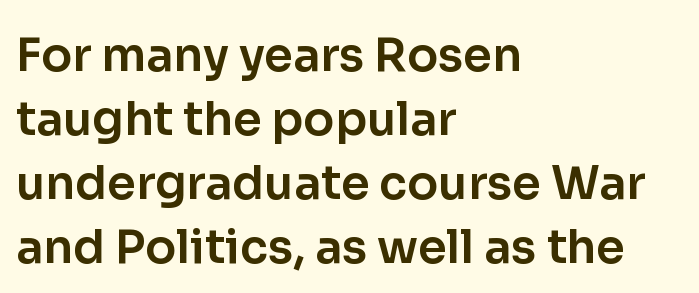
Q: Is the text italic (slanted)? A: No, it is upright.
Q: Is the typeface a serif or a sans-serif typeface? A: Sans-serif.
Q: Is the text underlined? A: No.
Q: How is the paragraph aligned? A: Left-aligned.
Q: Is the spacing between letters normal or unusually wide? A: Normal.
Q: Is the spacing between lines tight, normal or loose? A: Normal.
Q: Width (condensed, normal, or wide)? A: Normal.
Q: Stroke contrast? A: Low.
Q: x-height? A: Medium.
Q: Monospaced? A: No.
